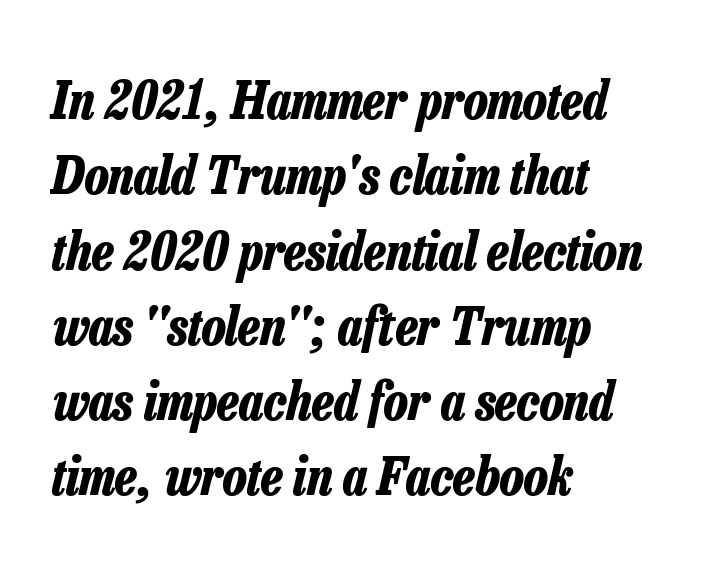
Q: Is the text bold? A: Yes.
Q: Is the text italic (slanted)? A: Yes, it leans right by about 13 degrees.
Q: Is the text underlined? A: No.
Q: How is the paragraph aligned? A: Left-aligned.
Q: Is the spacing between letters normal or unusually wide? A: Normal.
Q: Is the spacing between lines tight, normal or loose? A: Normal.
Q: Width (condensed, normal, or wide)? A: Condensed.
Q: Stroke contrast? A: Low.
Q: x-height? A: Medium.
Q: Monospaced? A: No.
